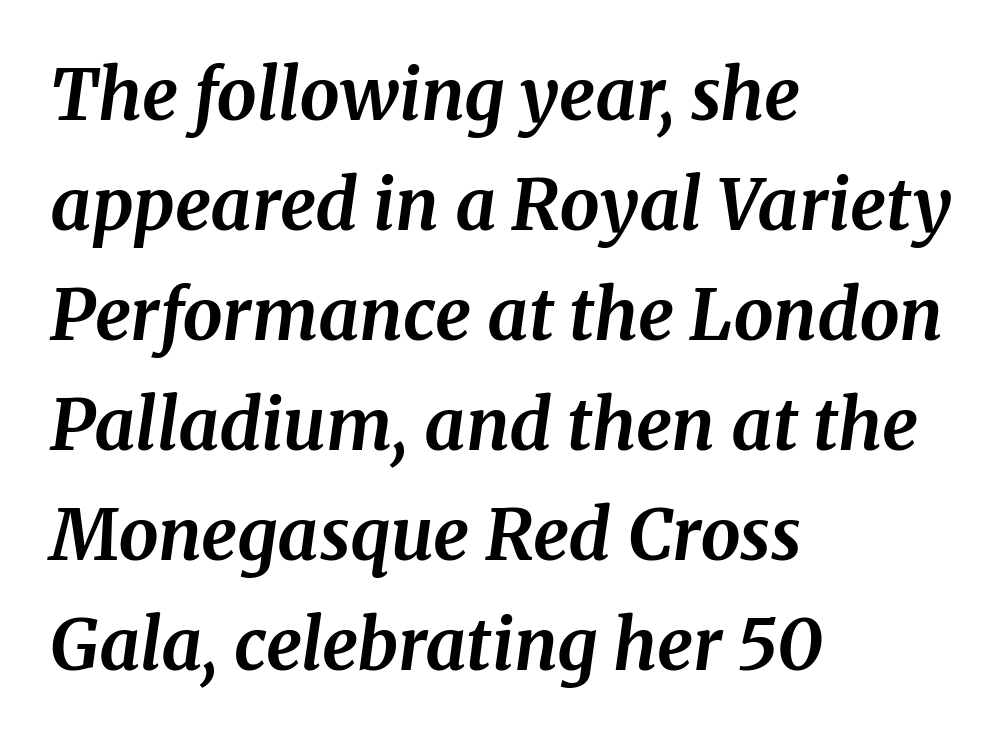
Style check: oblique. Strong, thick strokes mark this as bold type. The line texture is even and compact thanks to regular tracking. Students, observe: this is what conventionally led text looks like. The zone under the glyphs is completely vacant. These lines are rendered in a variable-pitch font.
